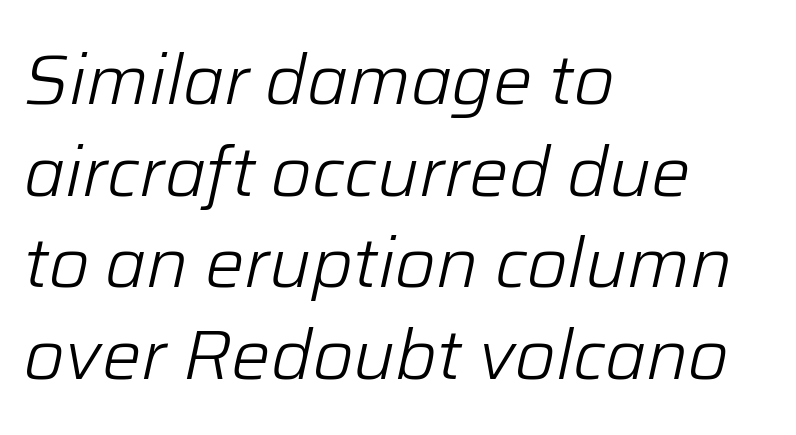
Q: Is the text bold? A: No.
Q: Is the text italic (slanted)? A: Yes, it leans right by about 12 degrees.
Q: Is the text underlined? A: No.
Q: How is the paragraph aligned? A: Left-aligned.
Q: Is the spacing between letters normal or unusually wide? A: Normal.
Q: Is the spacing between lines tight, normal or loose? A: Normal.
Q: Width (condensed, normal, or wide)? A: Normal.
Q: Stroke contrast? A: Low.
Q: x-height? A: Medium.
Q: Monospaced? A: No.
